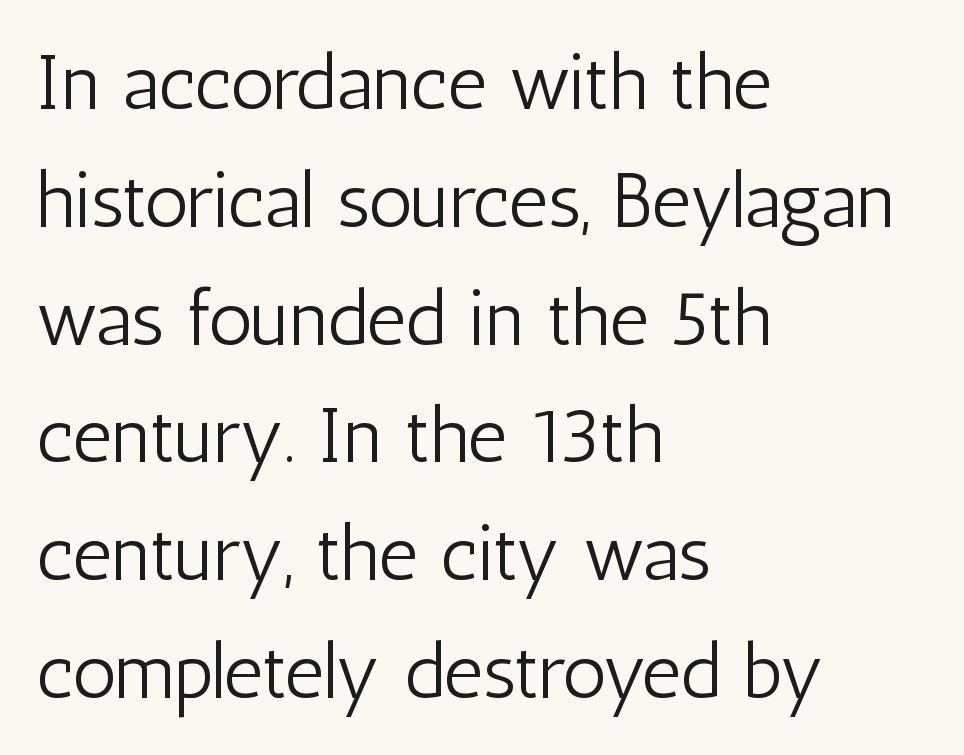
The image shows 77 px light, condensed sans-serif type, upright; set left-aligned, normal line spacing (1.53x), normal letter spacing, not underlined; low stroke contrast and a medium x-height.
